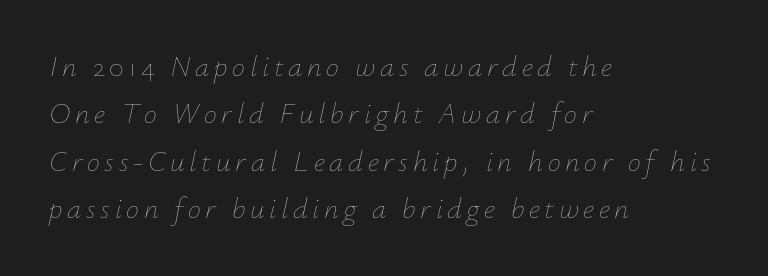
Q: Is the text bold? A: No.
Q: Is the text italic (slanted)? A: Yes, it leans right by about 12 degrees.
Q: Is the text underlined? A: No.
Q: How is the paragraph aligned? A: Left-aligned.
Q: Is the spacing between lines tight, normal or loose? A: Normal.
Q: Width (condensed, normal, or wide)? A: Normal.
Q: Stroke contrast? A: Low.
Q: x-height? A: Small.
Q: Monospaced? A: No.
